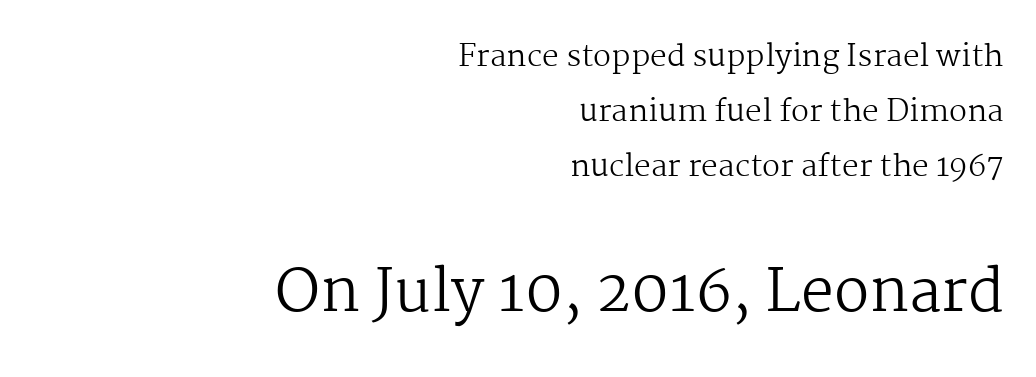
The gap between lines stays unmarked. No letter is thick-stroked: the sample isn't bold. Which chunk is bigger? The second one — the bottom block dwarfs the top. Quick note: not italic, upright.
